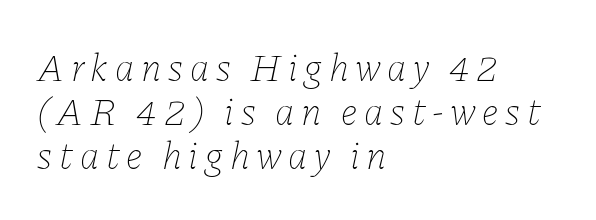
Q: Is the text bold? A: No.
Q: Is the text italic (slanted)? A: Yes, it leans right by about 11 degrees.
Q: Is the text underlined? A: No.
Q: How is the paragraph aligned? A: Left-aligned.
Q: Is the spacing between lines tight, normal or loose? A: Tight.
Q: Width (condensed, normal, or wide)? A: Normal.
Q: Stroke contrast? A: Low.
Q: x-height? A: Medium.
Q: Monospaced? A: No.
